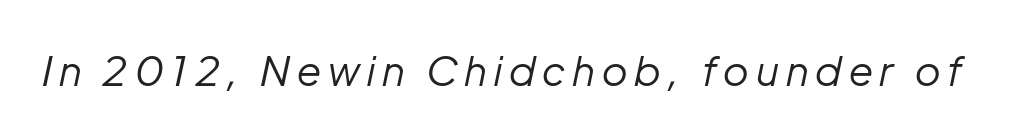
Heft: none added — not bold. This is oblique type, the kind used for emphasis or titles. Think of a printed novel: that variable character pitch is what you see here. This rendering features lettering with no underline.
